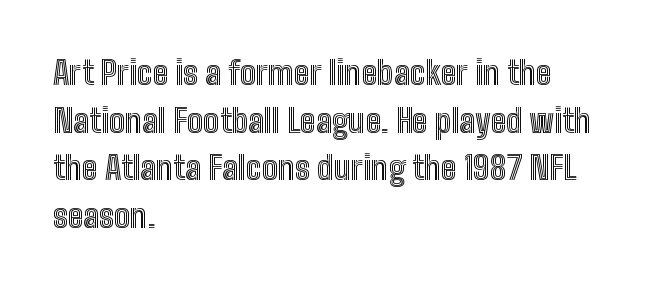
Q: Is the text italic (slanted)? A: No, it is upright.
Q: Is the text underlined? A: No.
Q: How is the paragraph aligned? A: Left-aligned.
Q: Is the spacing between letters normal or unusually wide? A: Normal.
Q: Is the spacing between lines tight, normal or loose? A: Normal.
Q: Width (condensed, normal, or wide)? A: Condensed.
Q: x-height? A: Medium.
Q: Monospaced? A: No.
